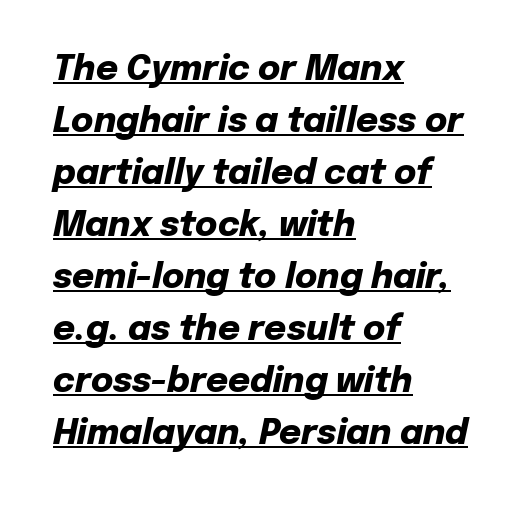
Q: Is the text bold? A: Yes.
Q: Is the text italic (slanted)? A: Yes, it leans right by about 12 degrees.
Q: Is the text underlined? A: Yes.
Q: How is the paragraph aligned? A: Left-aligned.
Q: Is the spacing between letters normal or unusually wide? A: Normal.
Q: Is the spacing between lines tight, normal or loose? A: Normal.
Q: Width (condensed, normal, or wide)? A: Normal.
Q: Stroke contrast? A: Low.
Q: x-height? A: Medium.
Q: Monospaced? A: No.
